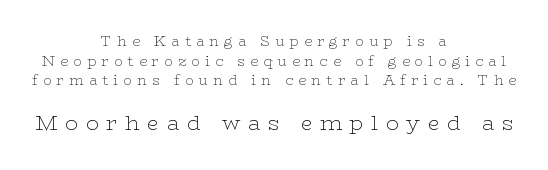
{"italic": "no", "bold": "no", "underline": "no", "align": "center", "line_spacing": "normal", "line_spacing_ratio": 1.41, "letter_spacing": "wide", "letter_spacing_em": 0.37, "larger_block": "second", "size_ratio": 1.5, "glyph_px": 21}
